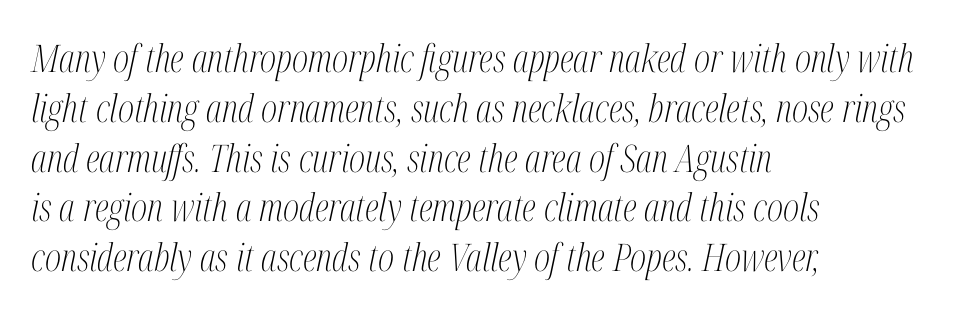
Q: Is the text bold? A: No.
Q: Is the text italic (slanted)? A: Yes, it leans right by about 12 degrees.
Q: Is the typeface a serif or a sans-serif typeface? A: Serif.
Q: Is the text underlined? A: No.
Q: How is the paragraph aligned? A: Left-aligned.
Q: Is the spacing between letters normal or unusually wide? A: Normal.
Q: Is the spacing between lines tight, normal or loose? A: Normal.
Q: Width (condensed, normal, or wide)? A: Condensed.
Q: Stroke contrast? A: Medium.
Q: x-height? A: Medium.
Q: Monospaced? A: No.
